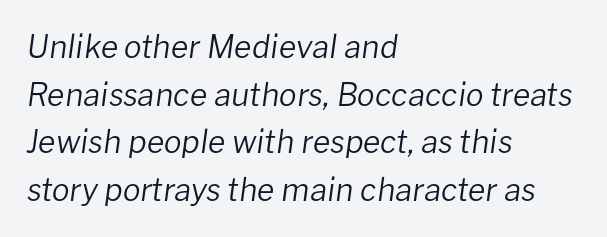
Nobody touched the tracking dial on this one. Notice how descenders clear the ascenders below comfortably — that's standard leading. If you drew a line through each stem, it would be angled. The typesetting does not lean heavy: it is not bold. Unmarked baselines from the first word to the last.
